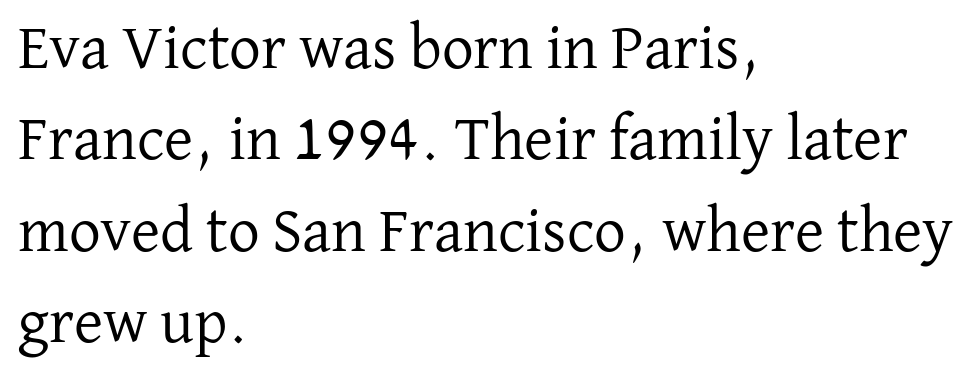
The specimen omits any rule beneath the text block's lines. Leftover space on each line is placed entirely after the last word. No heavy texture on the line: the type isn't bold. Yep, those are serifs on the letters. Italic? Not at all — the glyphs are vertical. Is this a fixed-width face? No — the glyphs have proportional, varying widths.
